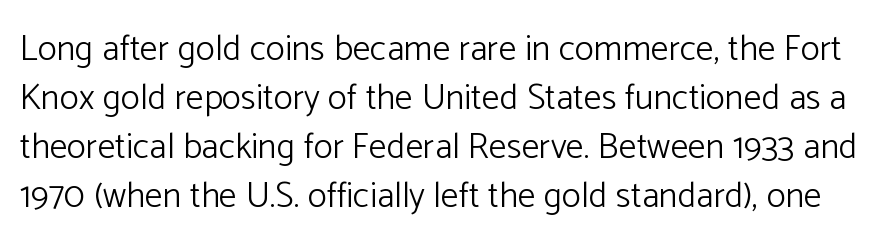
Q: Is the text bold? A: No.
Q: Is the text italic (slanted)? A: No, it is upright.
Q: Is the typeface a serif or a sans-serif typeface? A: Sans-serif.
Q: Is the text underlined? A: No.
Q: Is the spacing between letters normal or unusually wide? A: Normal.
Q: Is the spacing between lines tight, normal or loose? A: Normal.
Q: Width (condensed, normal, or wide)? A: Normal.
Q: Stroke contrast? A: Low.
Q: x-height? A: Medium.
Q: Monospaced? A: No.
